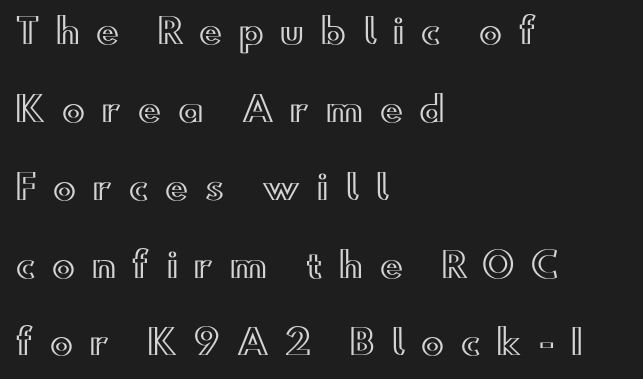
The image shows 34 px wide type, upright; set left-aligned, loose line spacing (2.29x), unusually wide letter spacing (+0.49 em), not underlined; a small x-height.
